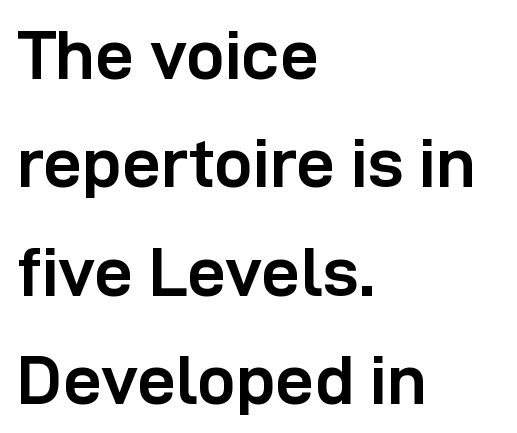
The letters advance in unequal steps, a hallmark of proportional type. The ragged edge is on the right, which tells us the setting is flush left. The foot of each line stays bare and open. Stroke thickness is high; the sample reads as a true bold. There is no visible air inserted between adjacent glyphs.
